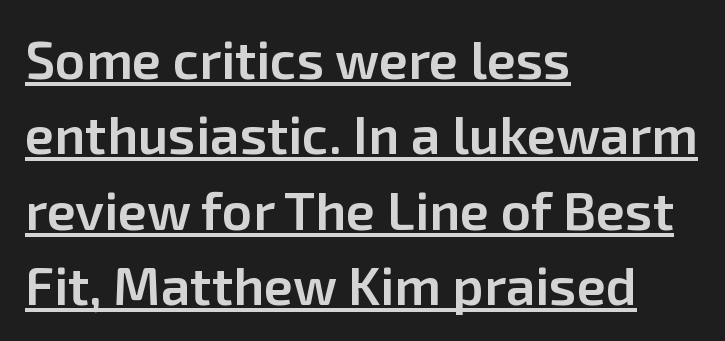
Q: Is the text bold? A: Semi-bold.
Q: Is the text italic (slanted)? A: No, it is upright.
Q: Is the typeface a serif or a sans-serif typeface? A: Sans-serif.
Q: Is the text underlined? A: Yes.
Q: How is the paragraph aligned? A: Left-aligned.
Q: Is the spacing between letters normal or unusually wide? A: Normal.
Q: Is the spacing between lines tight, normal or loose? A: Normal.
Q: Width (condensed, normal, or wide)? A: Normal.
Q: Stroke contrast? A: Low.
Q: x-height? A: Medium.
Q: Monospaced? A: No.
